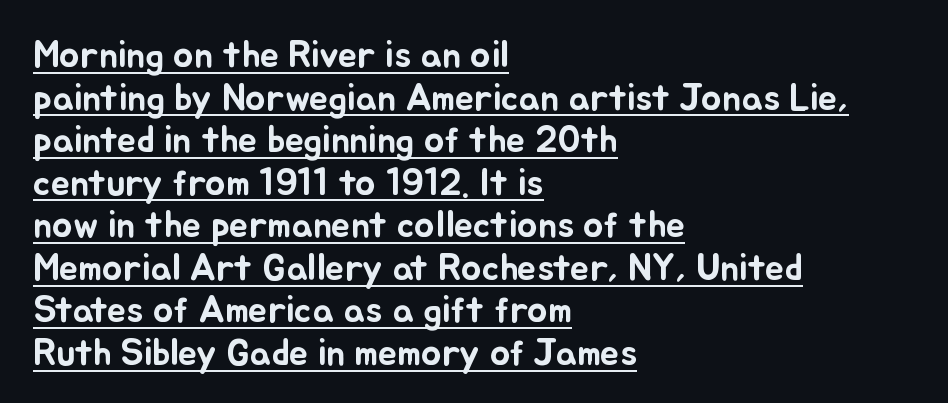
The image shows 38 px text type, upright; set left-aligned, tight line spacing (1.12x), normal letter spacing, underlined; low stroke contrast and a small x-height.
